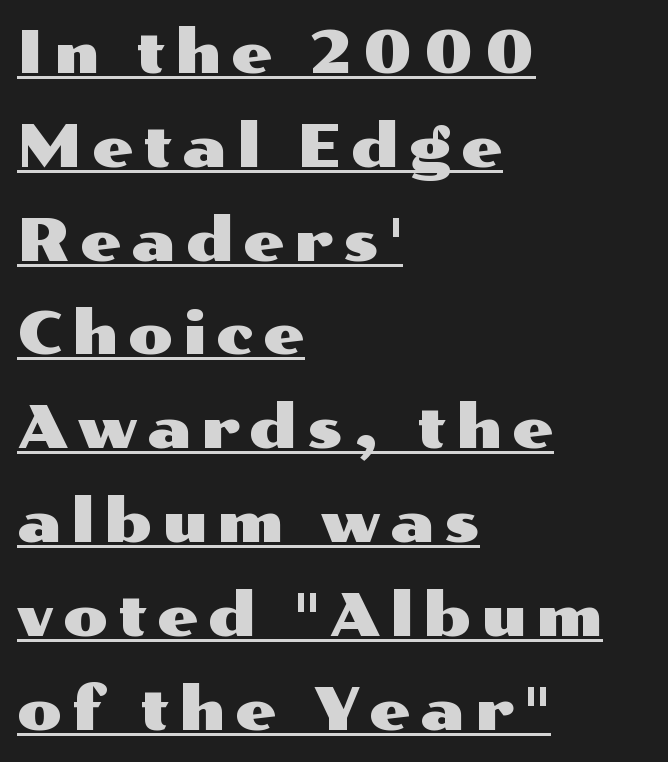
Q: Is the text italic (slanted)? A: No, it is upright.
Q: Is the typeface a serif or a sans-serif typeface? A: Sans-serif.
Q: Is the text underlined? A: Yes.
Q: How is the paragraph aligned? A: Left-aligned.
Q: Is the spacing between lines tight, normal or loose? A: Normal.
Q: Width (condensed, normal, or wide)? A: Wide.
Q: Stroke contrast? A: Medium.
Q: x-height? A: Medium.
Q: Monospaced? A: No.
